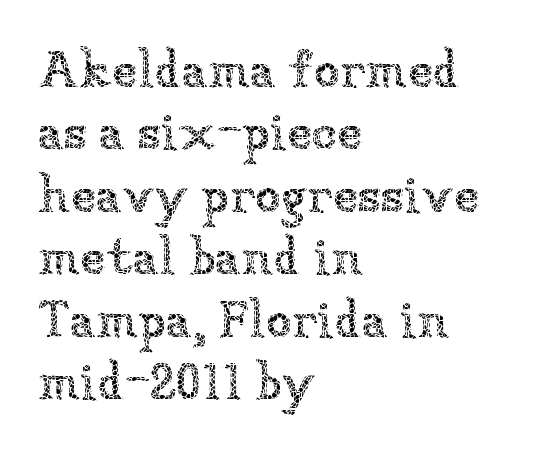
The image shows 52 px thin type, upright; set left-aligned, line spacing 1.2x, normal letter spacing, not underlined; low stroke contrast and a medium x-height.
